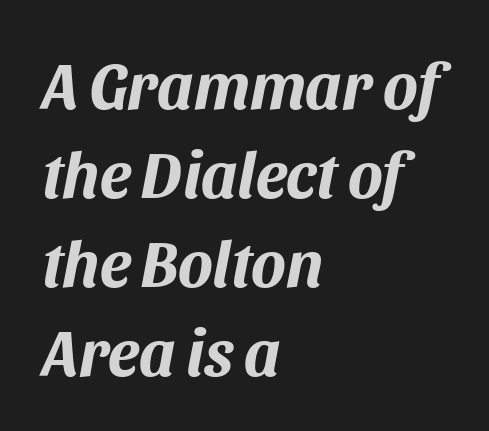
{"italic": "yes", "lean": "right", "slant_degrees": 11, "bold": "yes", "weight": "bold", "width": "normal", "stroke_contrast": "medium", "x_height": "large", "monospaced": "no", "underline": "no", "align": "left", "line_spacing": "normal", "line_spacing_ratio": 1.37, "letter_spacing": "normal", "letter_spacing_em": 0.0, "glyph_px": 65}
